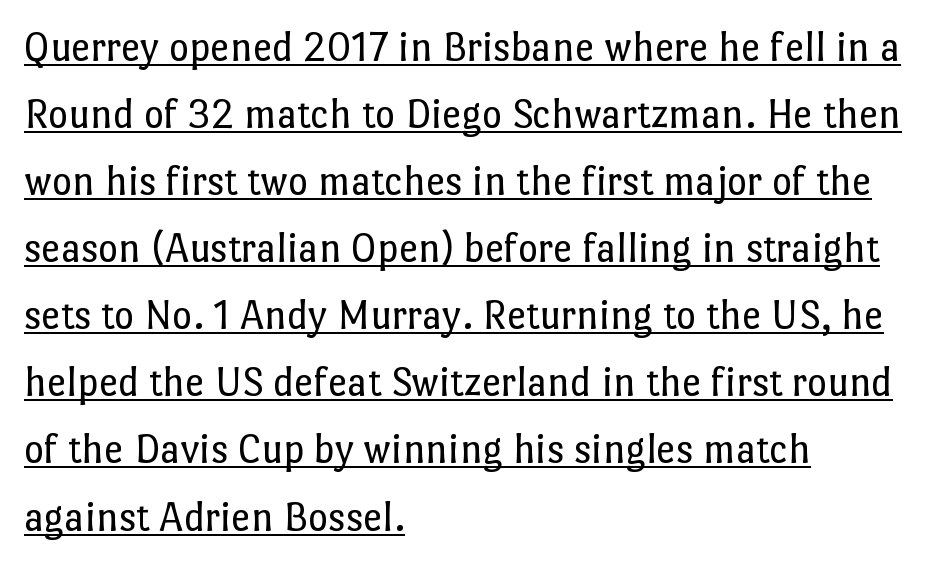
Layout note: lines flush left. Between one letter and the next there's only the usual sliver of space. Check the space under the baseline: a stroke is drawn there. The weight tops out at a normal text grade.
